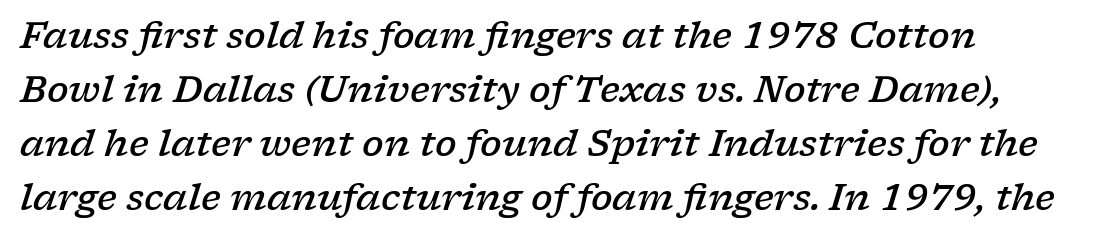
The image shows 36 px semibold, wide serif type, italic (leaning right); set normal line spacing (1.5x), normal letter spacing, not underlined; low stroke contrast and a medium x-height.
